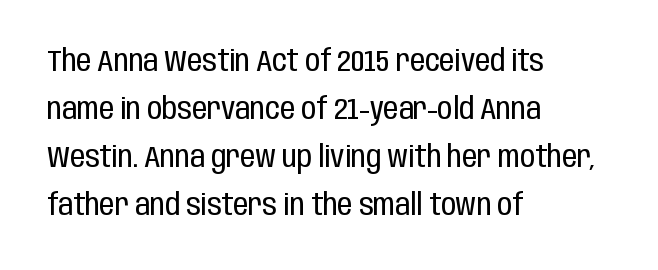
{"serif": "no", "italic": "no", "bold": "no", "weight": "regular", "width": "condensed", "stroke_contrast": "low", "x_height": "large", "monospaced": "no", "underline": "no", "align": "left", "line_spacing": "normal", "line_spacing_ratio": 1.6, "letter_spacing": "normal", "letter_spacing_em": 0.0, "glyph_px": 30}
